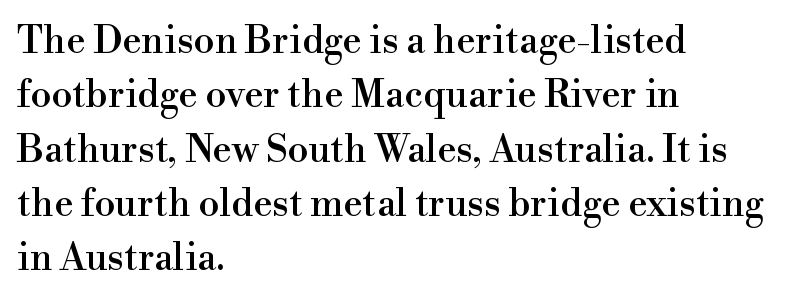
Q: Is the text italic (slanted)? A: No, it is upright.
Q: Is the typeface a serif or a sans-serif typeface? A: Serif.
Q: Is the text underlined? A: No.
Q: How is the paragraph aligned? A: Left-aligned.
Q: Is the spacing between letters normal or unusually wide? A: Normal.
Q: Is the spacing between lines tight, normal or loose? A: Normal.
Q: Width (condensed, normal, or wide)? A: Normal.
Q: x-height? A: Small.
Q: Monospaced? A: No.
